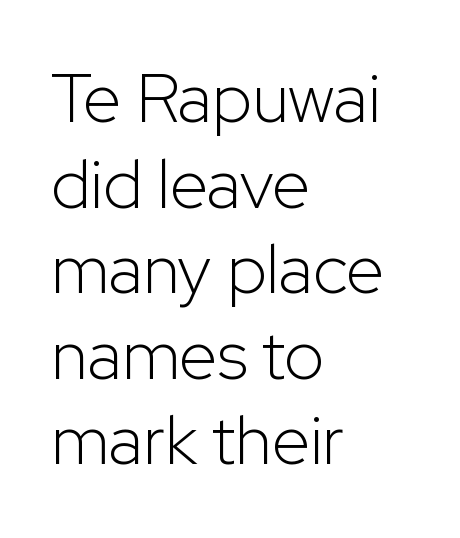
{"serif": "no", "italic": "no", "bold": "no", "weight": "light", "width": "normal", "stroke_contrast": "low", "x_height": "medium", "monospaced": "no", "underline": "no", "align": "left", "line_spacing_ratio": 1.24, "letter_spacing": "normal", "letter_spacing_em": 0.0, "glyph_px": 69}
